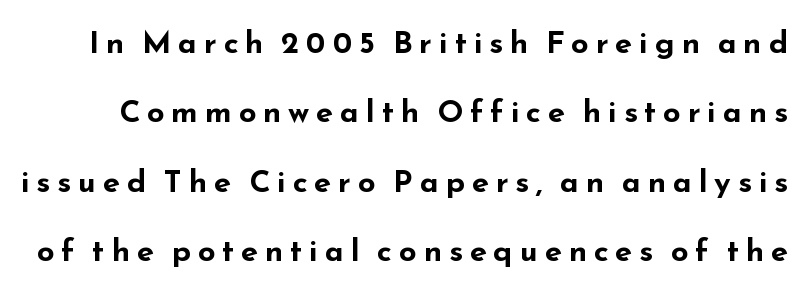
Q: Is the text bold? A: Yes.
Q: Is the text italic (slanted)? A: No, it is upright.
Q: Is the typeface a serif or a sans-serif typeface? A: Sans-serif.
Q: Is the text underlined? A: No.
Q: Is the spacing between letters normal or unusually wide? A: Unusually wide.
Q: Is the spacing between lines tight, normal or loose? A: Loose.
Q: Width (condensed, normal, or wide)? A: Wide.
Q: Stroke contrast? A: Low.
Q: x-height? A: Small.
Q: Monospaced? A: No.
